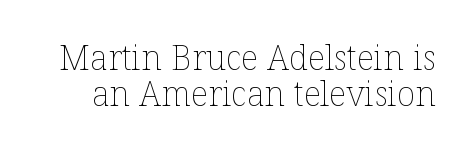
A typesetter would call this proportional, since set widths differ per character. The letters stand straight up with perfectly vertical stems. Standard letterfit; no display-style spreading of the glyphs. Think standard paragraph weight, or any step lighter than that. Lines of text with bare space underneath. Is there much room between lines? No — they nearly touch.
